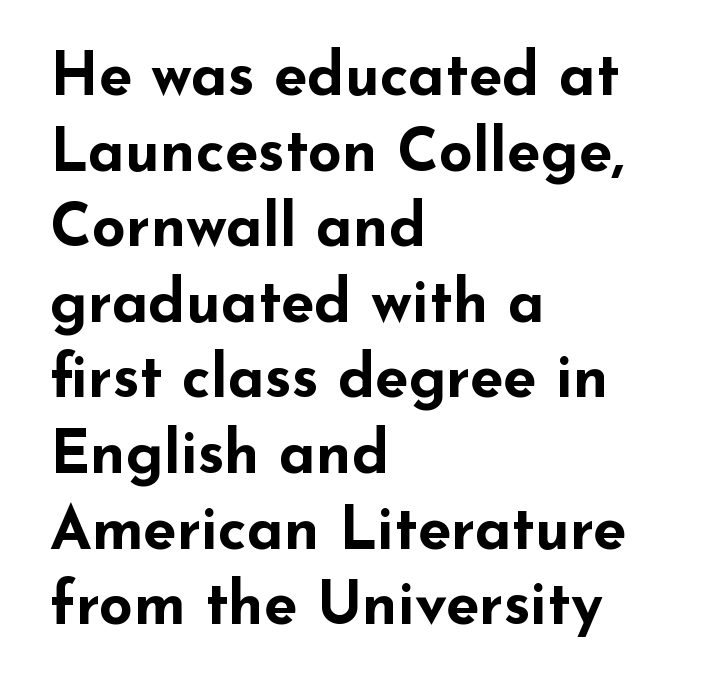
This rendering leaves character spacing at its baseline value. Spacing verdict: proportional, widths tailored to each character. Do the letters lean? They stand straight. The strip under each line holds only bare page.
